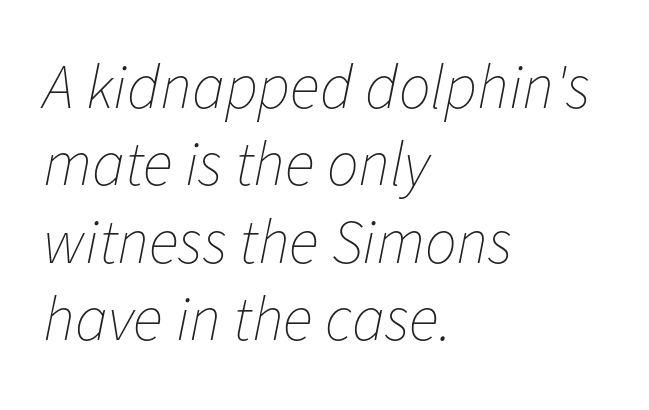
The image shows 63 px thin type, italic (leaning right); set left-aligned, line spacing 1.23x, normal letter spacing, not underlined; low stroke contrast and a medium x-height.
